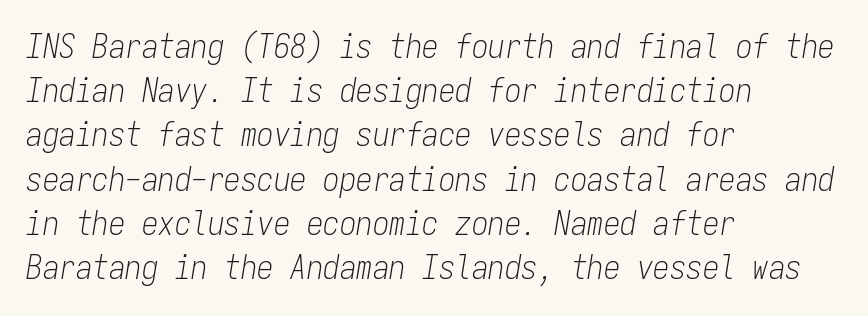
Check the space under the baseline: it is left empty. A typesetter would call this zero additional tracking. A light-to-regular cut is what we see here. A typesetter would call this monospace, since all characters share one set width.
